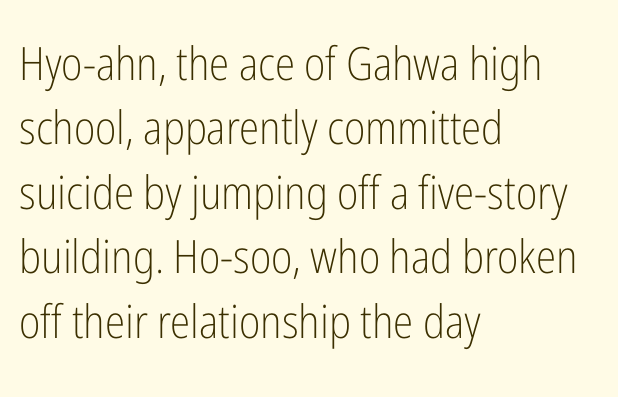
The image shows 46 px light, condensed sans-serif type, upright; set left-aligned, normal line spacing (1.4x), normal letter spacing, not underlined; low stroke contrast and a medium x-height.
